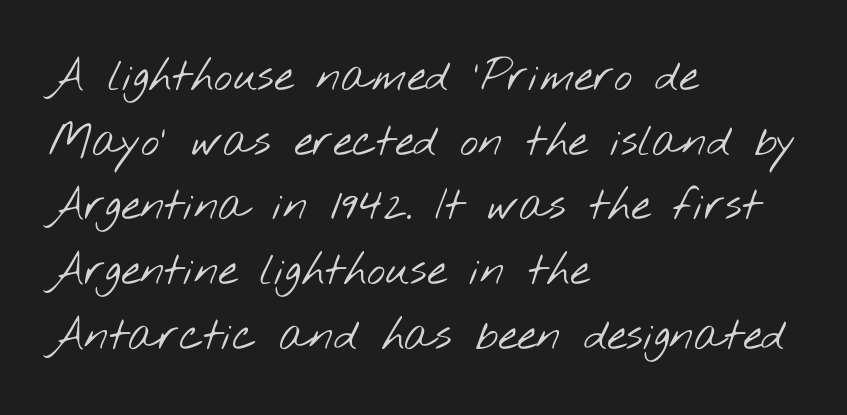
The lines are quadded left. The space between consecutive lines is moderate. Note the varied advance widths — an 'i' is clearly narrower than an 'm'. The passage shown has conventional tracking throughout. Is this a sans? Yes — the strokes have no serifs.
